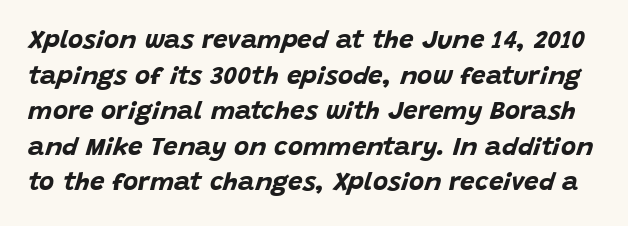
Q: Is the text bold? A: Yes.
Q: Is the text italic (slanted)? A: Yes, it leans right by about 15 degrees.
Q: Is the text underlined? A: No.
Q: Is the spacing between letters normal or unusually wide? A: Normal.
Q: Is the spacing between lines tight, normal or loose? A: Normal.
